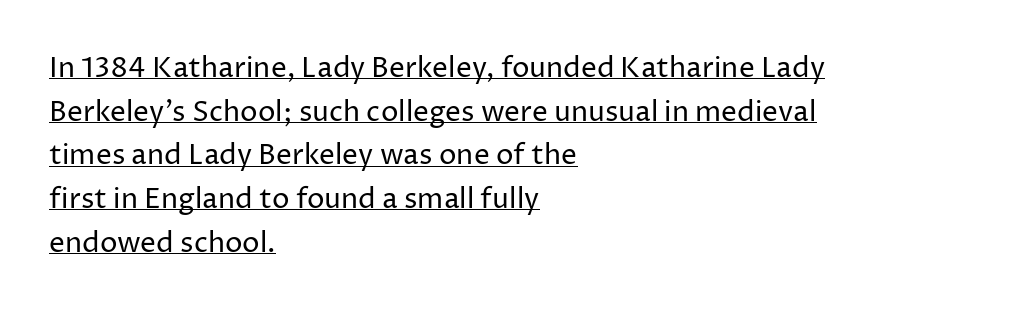
Q: Is the text bold? A: No.
Q: Is the text italic (slanted)? A: No, it is upright.
Q: Is the typeface a serif or a sans-serif typeface? A: Sans-serif.
Q: Is the text underlined? A: Yes.
Q: How is the paragraph aligned? A: Left-aligned.
Q: Is the spacing between letters normal or unusually wide? A: Normal.
Q: Is the spacing between lines tight, normal or loose? A: Normal.
Q: Width (condensed, normal, or wide)? A: Normal.
Q: Stroke contrast? A: Low.
Q: x-height? A: Medium.
Q: Monospaced? A: No.
